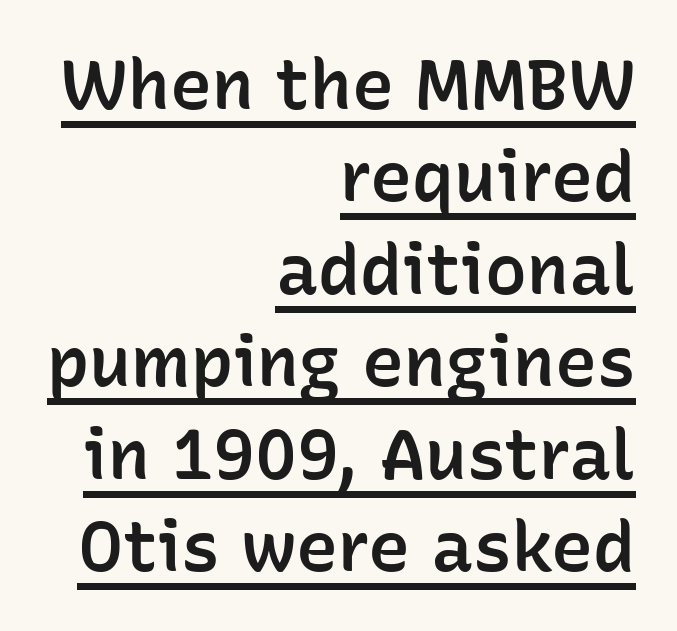
Q: Is the text bold? A: Semi-bold.
Q: Is the text italic (slanted)? A: No, it is upright.
Q: Is the typeface a serif or a sans-serif typeface? A: Sans-serif.
Q: Is the text underlined? A: Yes.
Q: How is the paragraph aligned? A: Right-aligned.
Q: Is the spacing between letters normal or unusually wide? A: Normal.
Q: Is the spacing between lines tight, normal or loose? A: Normal.
Q: Width (condensed, normal, or wide)? A: Normal.
Q: Stroke contrast? A: Low.
Q: x-height? A: Medium.
Q: Monospaced? A: No.
